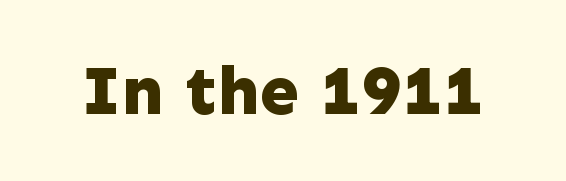
What kind of face is this? One without serifs — a sans. Standard letterfit; no display-style spreading of the glyphs. Each letter keeps its own natural width here, so spacing adapts to shape. Upright lettering throughout. Letters rest on an invisible, unmarked baseline.
